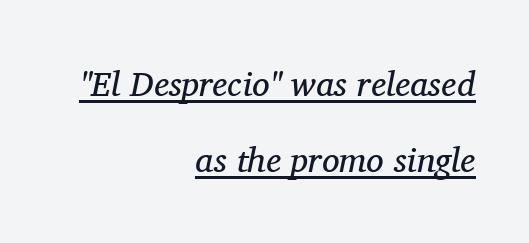
Typographically, this falls in the serif category. Each letter keeps its own natural width here, so spacing adapts to shape. Is the block centered? No — it sits flush against the right margin. The letters look calm and open, with moderate or lighter stems. Italic: yes, the glyphs are oblique. You could fit nearly another row in the gap between these rows.
